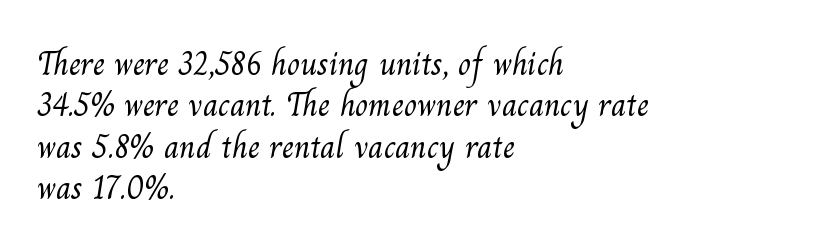
The image shows 34 px light serif type; set left-aligned, line spacing 1.22x, normal letter spacing, not underlined; medium stroke contrast and a small x-height.
